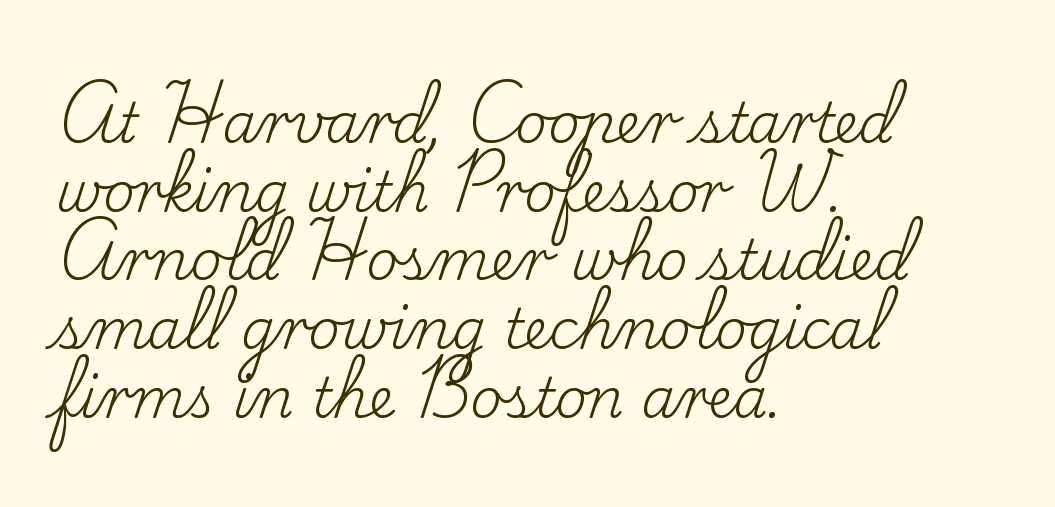
{"serif": "yes", "bold": "no", "weight": "regular", "width": "normal", "stroke_contrast": "low", "x_height": "small", "monospaced": "no", "underline": "no", "align": "left", "line_spacing": "normal", "line_spacing_ratio": 1.25, "letter_spacing": "normal", "letter_spacing_em": 0.0, "glyph_px": 55}
